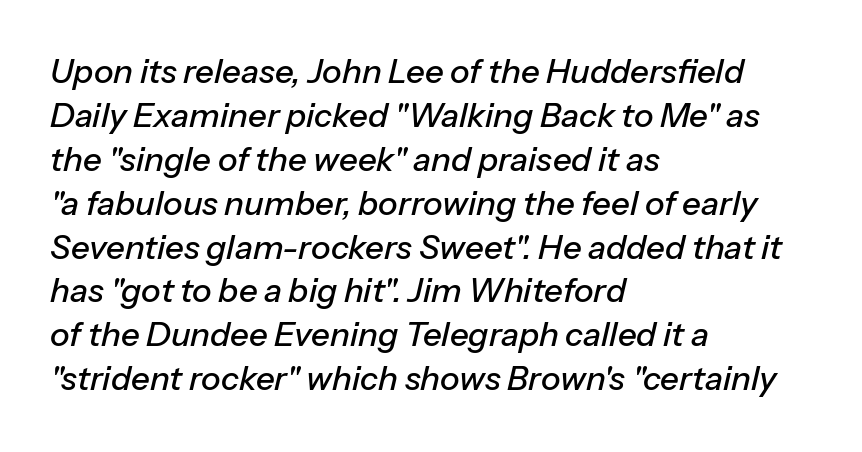
{"italic": "yes", "lean": "right", "slant_degrees": 13, "width": "normal", "stroke_contrast": "low", "x_height": "medium", "monospaced": "no", "underline": "no", "align": "left", "line_spacing": "normal", "line_spacing_ratio": 1.33, "letter_spacing": "normal", "letter_spacing_em": 0.0, "glyph_px": 33}
